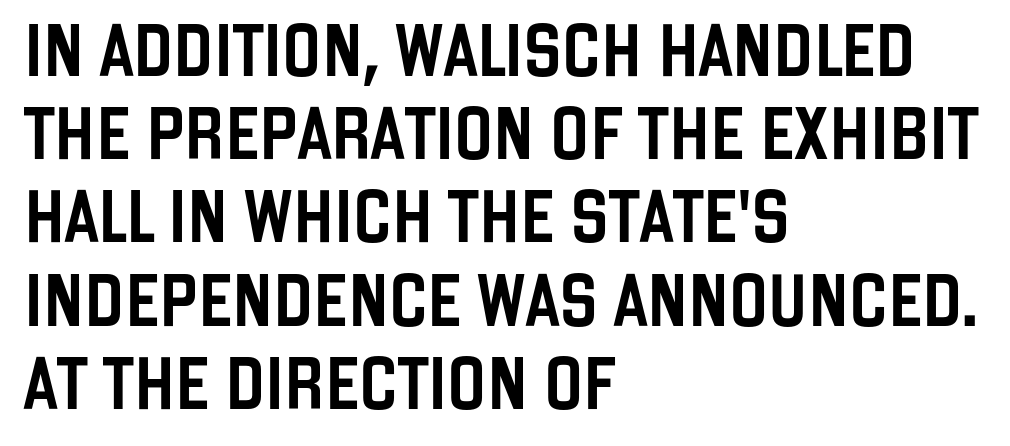
Q: Is the text italic (slanted)? A: No, it is upright.
Q: Is the typeface a serif or a sans-serif typeface? A: Sans-serif.
Q: Is the text underlined? A: No.
Q: How is the paragraph aligned? A: Left-aligned.
Q: Is the spacing between letters normal or unusually wide? A: Normal.
Q: Is the spacing between lines tight, normal or loose? A: Normal.
Q: Width (condensed, normal, or wide)? A: Condensed.
Q: Stroke contrast? A: Low.
Q: x-height? A: Large.
Q: Monospaced? A: No.
